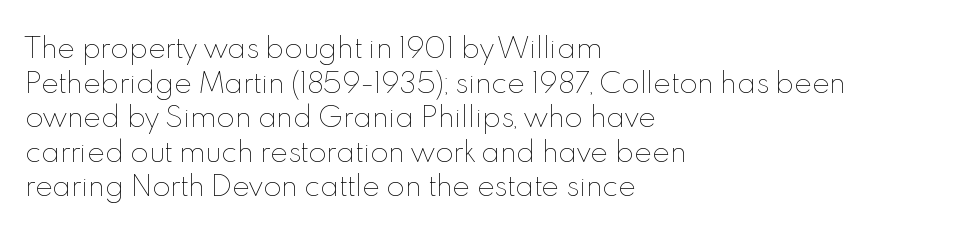
The block of text has a typical density, with ordinary space between rows. Which margin do the lines hug? The left one — the right edge is uneven. The space directly below the letters is spotless. This is the regular roman posture of the typeface. Does extra space separate the letters? No, they use regular spacing.
